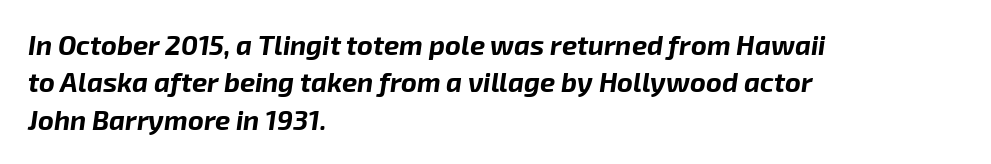
{"italic": "yes", "lean": "right", "slant_degrees": 8, "bold": "yes", "underline": "no", "align": "left", "line_spacing": "normal", "line_spacing_ratio": 1.38, "letter_spacing": "normal", "letter_spacing_em": 0.0, "glyph_px": 27}
